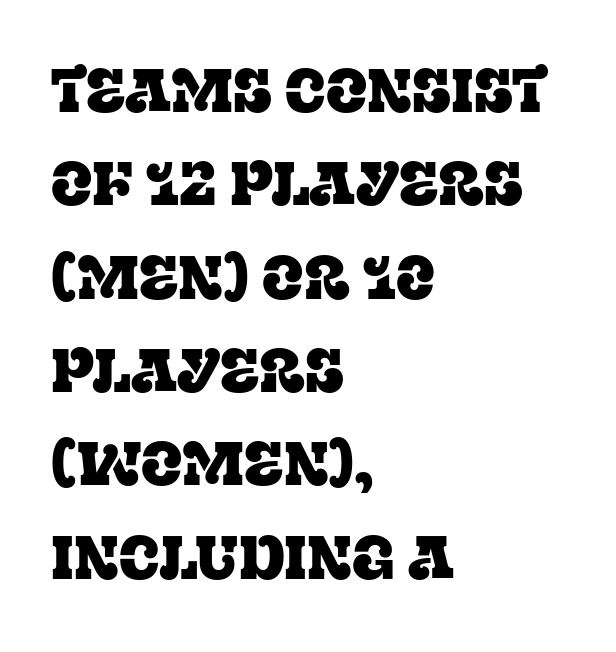
The rendering uses natural spacing where letterforms have individual widths. Any mark beneath the type? The region is blank. The lines in this sample share a left origin and differ only in where they stop. The glyphs in this specimen are seriffed.
